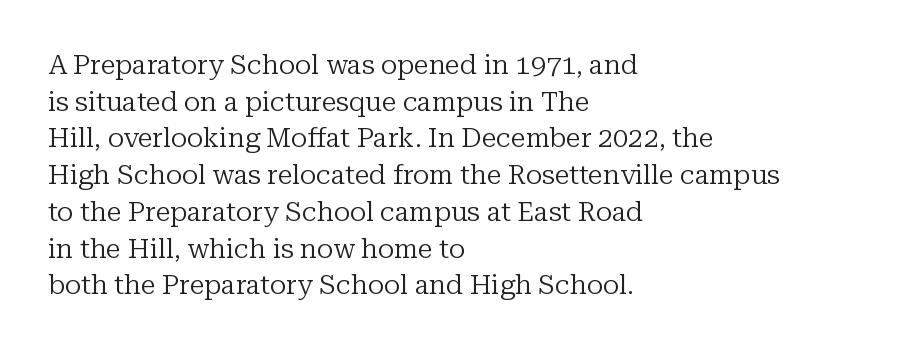
{"italic": "no", "bold": "no", "underline": "no", "align": "left", "line_spacing": "normal", "line_spacing_ratio": 1.36, "letter_spacing": "normal", "letter_spacing_em": 0.0, "glyph_px": 27}
